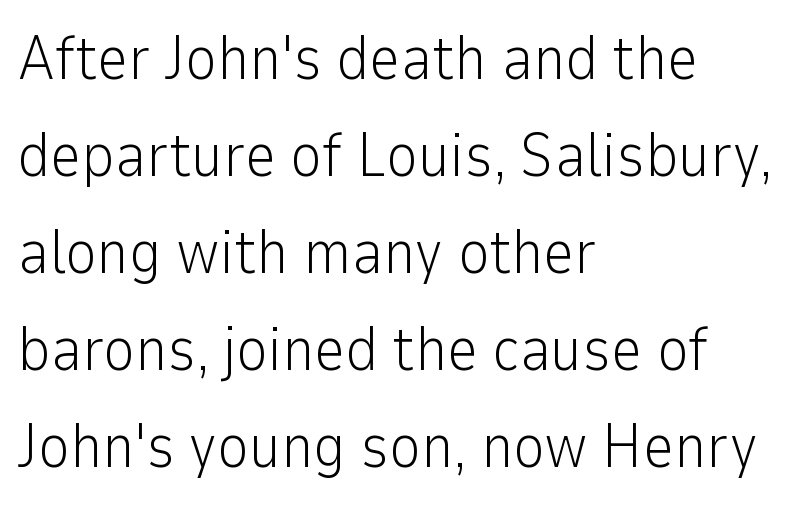
{"serif": "no", "italic": "no", "bold": "no", "weight": "light", "width": "normal", "stroke_contrast": "low", "x_height": "medium", "monospaced": "no", "underline": "no", "align": "left", "line_spacing": "normal", "line_spacing_ratio": 1.59, "letter_spacing": "normal", "letter_spacing_em": 0.0, "glyph_px": 61}
